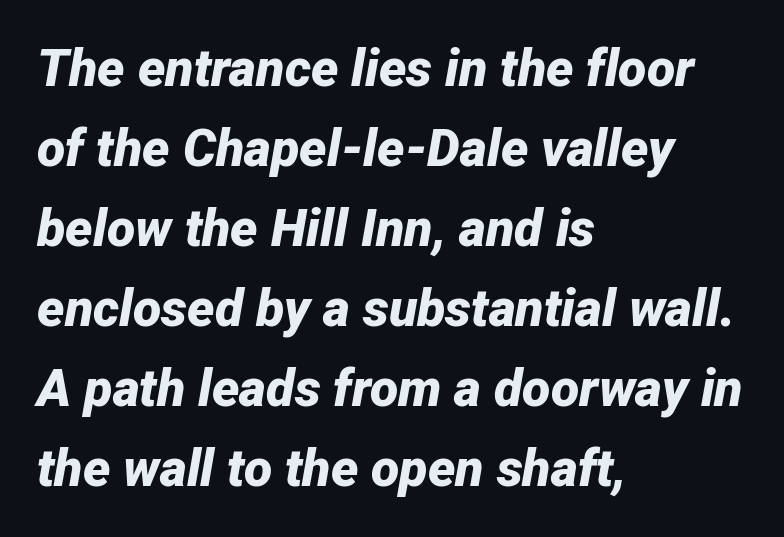
Q: Is the text bold? A: Yes.
Q: Is the text italic (slanted)? A: Yes, it leans right by about 12 degrees.
Q: Is the text underlined? A: No.
Q: How is the paragraph aligned? A: Left-aligned.
Q: Is the spacing between letters normal or unusually wide? A: Normal.
Q: Is the spacing between lines tight, normal or loose? A: Normal.
Q: Width (condensed, normal, or wide)? A: Normal.
Q: Stroke contrast? A: Low.
Q: x-height? A: Medium.
Q: Monospaced? A: No.
